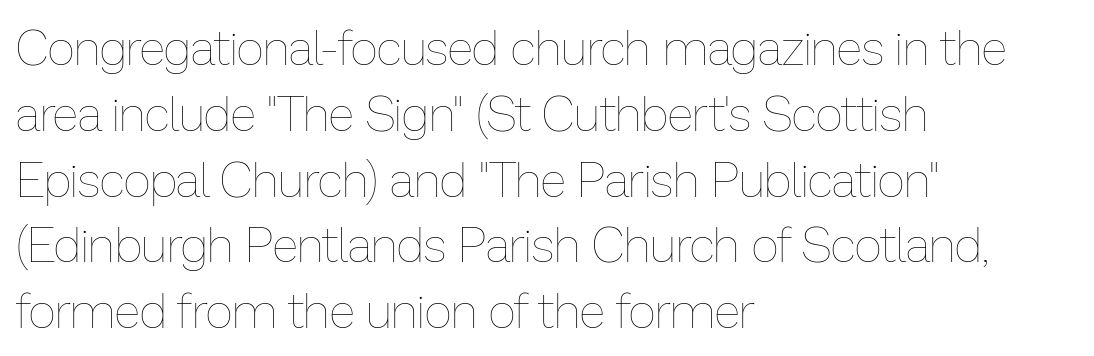
The image shows 48 px thin type, upright; set left-aligned, normal line spacing (1.37x), normal letter spacing, not underlined; low stroke contrast and a medium x-height.
